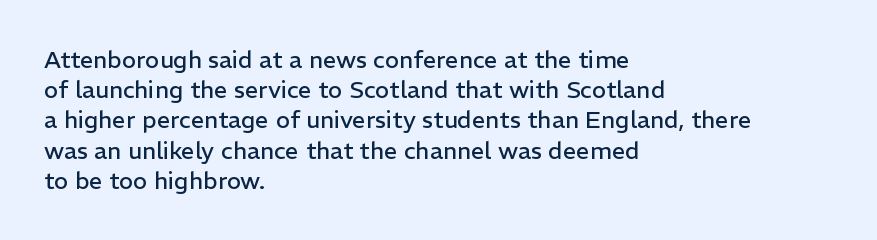
Q: Is the text bold? A: No.
Q: Is the text italic (slanted)? A: No, it is upright.
Q: Is the text underlined? A: No.
Q: How is the paragraph aligned? A: Left-aligned.
Q: Is the spacing between letters normal or unusually wide? A: Normal.
Q: Is the spacing between lines tight, normal or loose? A: Normal.
